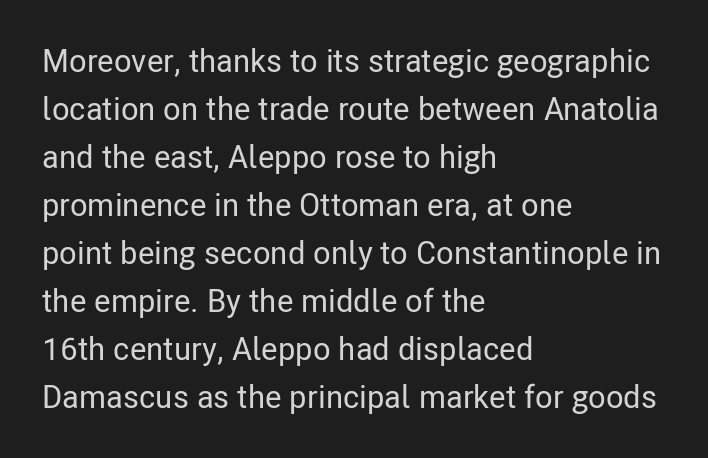
Q: Is the text italic (slanted)? A: No, it is upright.
Q: Is the typeface a serif or a sans-serif typeface? A: Sans-serif.
Q: Is the text underlined? A: No.
Q: How is the paragraph aligned? A: Left-aligned.
Q: Is the spacing between letters normal or unusually wide? A: Normal.
Q: Is the spacing between lines tight, normal or loose? A: Normal.
Q: Width (condensed, normal, or wide)? A: Condensed.
Q: Stroke contrast? A: Low.
Q: x-height? A: Medium.
Q: Monospaced? A: No.
